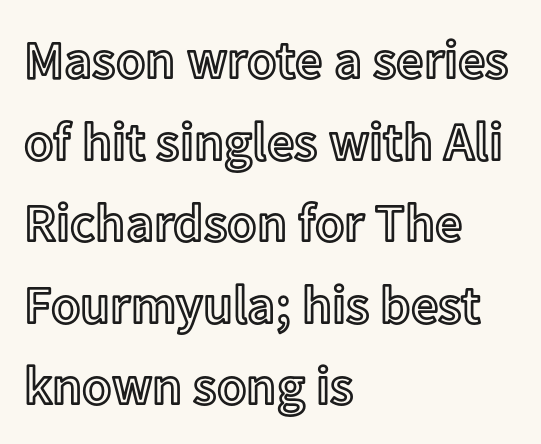
The lettering holds an erect, upright posture throughout. You could not count columns in this text — the font is proportionally spaced. Which margin do the lines hug? The left one — the right edge is uneven. What's the leading like? Ordinary, nothing unusual. Plain, unruled lines of type.
